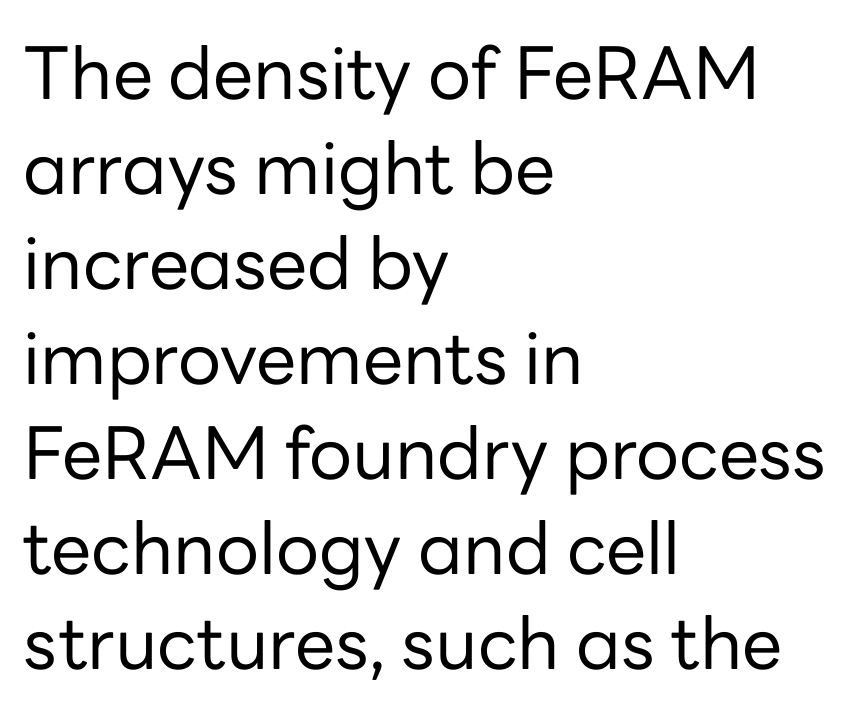
{"serif": "no", "italic": "no", "bold": "no", "weight": "regular", "width": "normal", "stroke_contrast": "low", "x_height": "medium", "monospaced": "no", "underline": "no", "align": "left", "line_spacing": "normal", "line_spacing_ratio": 1.32, "letter_spacing": "normal", "letter_spacing_em": 0.0, "glyph_px": 72}
